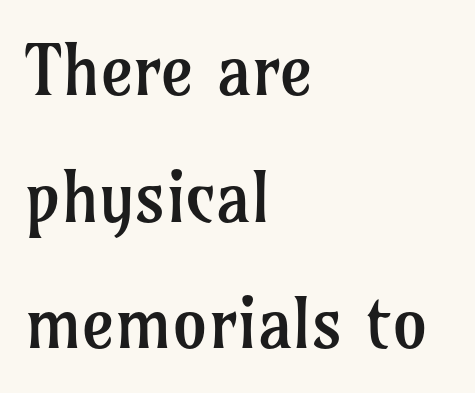
Notice how the stems are strictly vertical — no italics here. Classification — serif. A typesetter would call this proportional, since set widths differ per character. No heavy texture on the line: the type isn't bold. The ragged edge is on the right, which tells us the setting is flush left.
